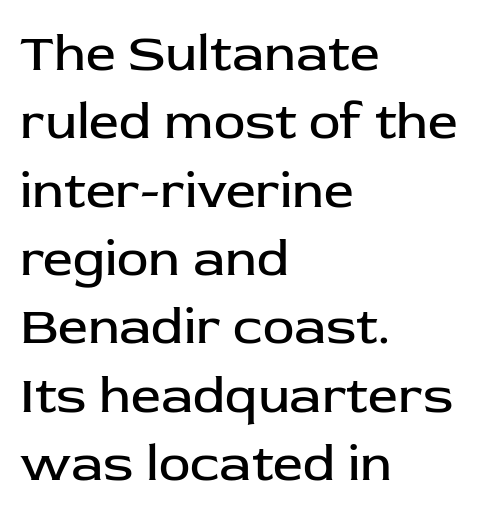
{"serif": "no", "italic": "no", "bold": "no", "weight": "regular", "width": "normal", "stroke_contrast": "low", "x_height": "medium", "monospaced": "no", "underline": "no", "align": "left", "line_spacing": "normal", "line_spacing_ratio": 1.29, "letter_spacing": "normal", "letter_spacing_em": 0.0, "glyph_px": 53}
